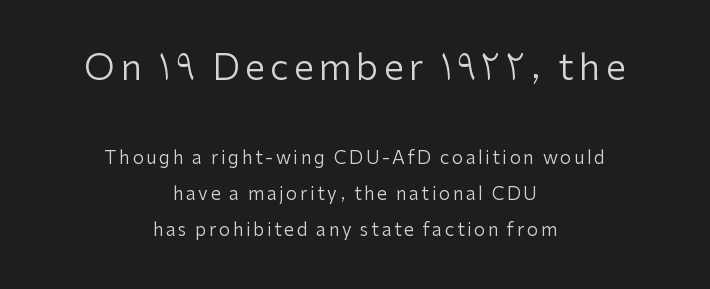
Observe the absence of serifs on each vertical stroke in this sample. Think of a printed novel: that variable character pitch is what you see here. Here the first block reads like a headline and the second like body copy. Descenders hang freely into open space. Is there much room between lines? Yes — plenty of vertical air separates them. Posture: vertical.
